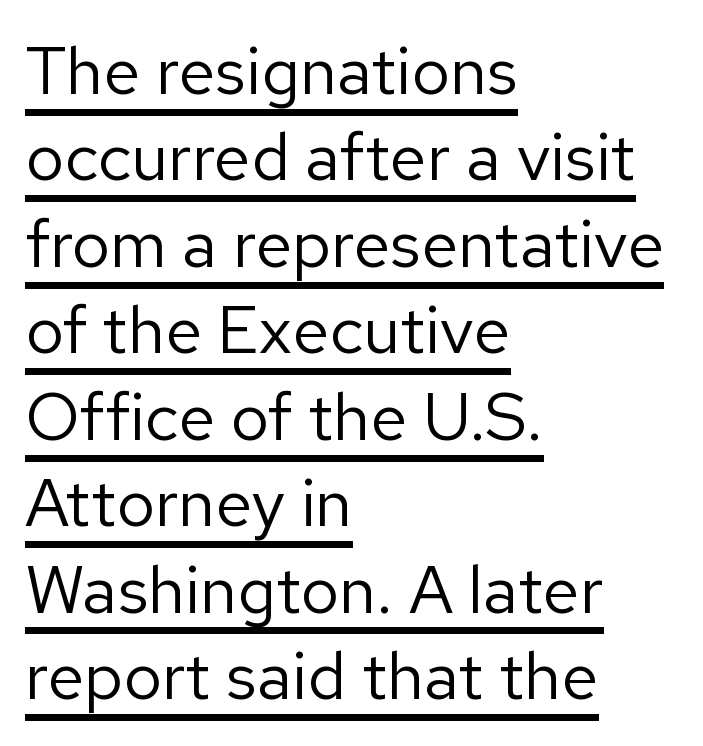
Q: Is the text bold? A: No.
Q: Is the text italic (slanted)? A: No, it is upright.
Q: Is the typeface a serif or a sans-serif typeface? A: Sans-serif.
Q: Is the text underlined? A: Yes.
Q: How is the paragraph aligned? A: Left-aligned.
Q: Is the spacing between letters normal or unusually wide? A: Normal.
Q: Is the spacing between lines tight, normal or loose? A: Normal.
Q: Width (condensed, normal, or wide)? A: Normal.
Q: Stroke contrast? A: Low.
Q: x-height? A: Medium.
Q: Monospaced? A: No.
